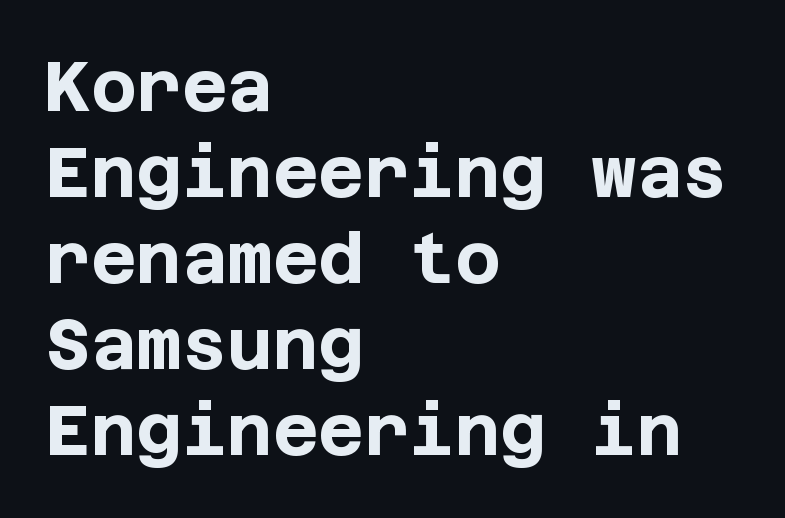
Q: Is the text bold? A: Yes.
Q: Is the text italic (slanted)? A: No, it is upright.
Q: Is the typeface a serif or a sans-serif typeface? A: Sans-serif.
Q: Is the text underlined? A: No.
Q: How is the paragraph aligned? A: Left-aligned.
Q: Is the spacing between letters normal or unusually wide? A: Normal.
Q: Width (condensed, normal, or wide)? A: Normal.
Q: Stroke contrast? A: Low.
Q: x-height? A: Large.
